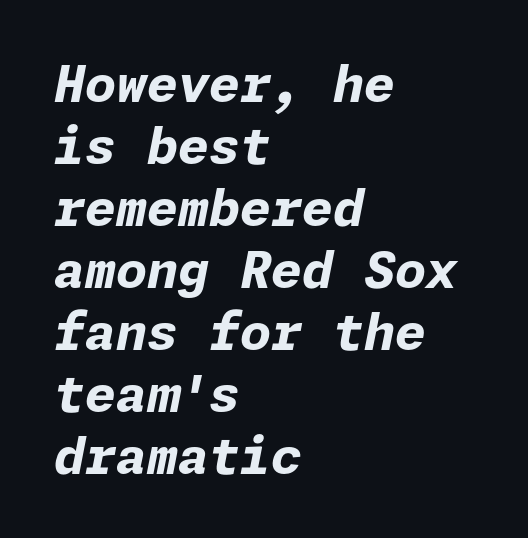
Q: Is the text bold? A: Yes.
Q: Is the text italic (slanted)? A: Yes, it leans right by about 11 degrees.
Q: Is the text underlined? A: No.
Q: How is the paragraph aligned? A: Left-aligned.
Q: Is the spacing between letters normal or unusually wide? A: Normal.
Q: Width (condensed, normal, or wide)? A: Normal.
Q: Stroke contrast? A: Low.
Q: x-height? A: Medium.
